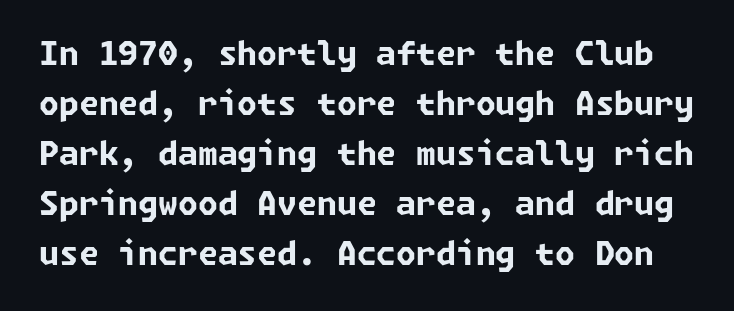
The image shows 32 px bold sans-serif type; set normal line spacing (1.56x), normal letter spacing, not underlined; low stroke contrast and a medium x-height.
